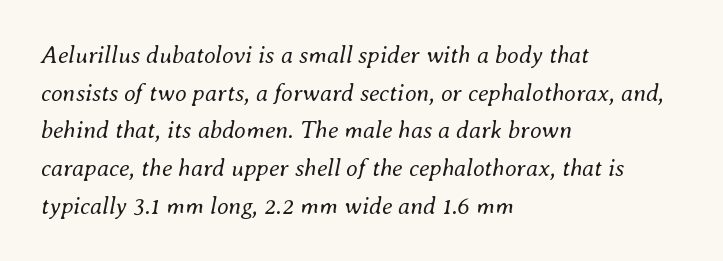
The image shows 24 px text type, italic (leaning right); set left-aligned, normal line spacing (1.57x), normal letter spacing, not underlined.
